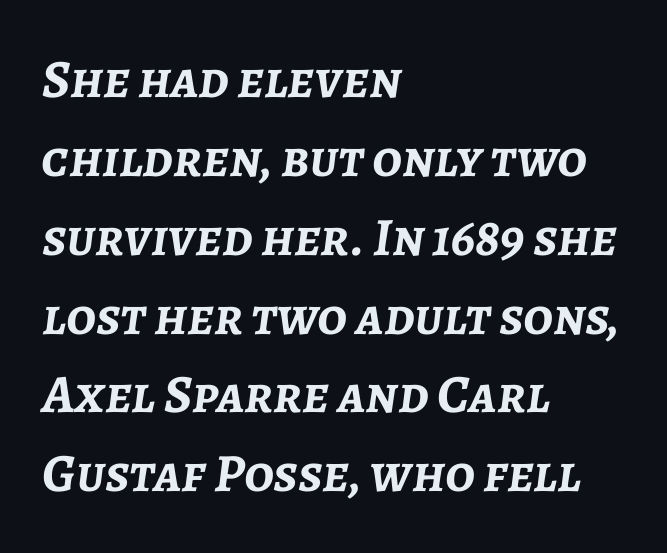
{"italic": "yes", "lean": "right", "slant_degrees": 7, "bold": "yes", "weight": "semibold", "width": "normal", "stroke_contrast": "low", "x_height": "medium", "monospaced": "no", "underline": "no", "align": "left", "line_spacing": "normal", "line_spacing_ratio": 1.46, "letter_spacing": "normal", "letter_spacing_em": 0.0, "glyph_px": 54}
